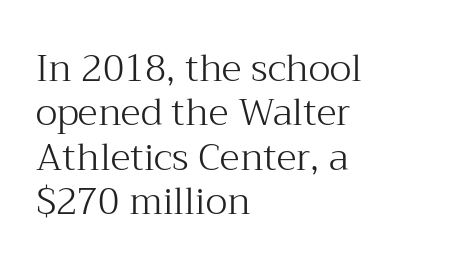
Q: Is the text bold? A: No.
Q: Is the text italic (slanted)? A: No, it is upright.
Q: Is the typeface a serif or a sans-serif typeface? A: Serif.
Q: Is the text underlined? A: No.
Q: How is the paragraph aligned? A: Left-aligned.
Q: Is the spacing between letters normal or unusually wide? A: Normal.
Q: Width (condensed, normal, or wide)? A: Normal.
Q: Stroke contrast? A: Medium.
Q: x-height? A: Medium.
Q: Monospaced? A: No.
